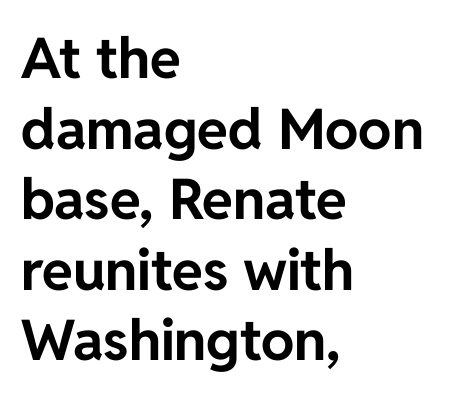
How would I describe the line gaps? Plain and ordinary. Letters rest on an invisible, unmarked baseline. Spacing between characters is what you'd get straight out of the box. Layout note: lines flush left. What kind of face is this? One without serifs — a sans.
